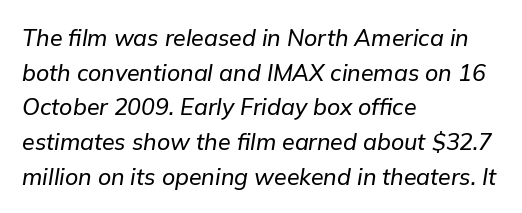
The image shows 23 px text type, italic (leaning right); set left-aligned, normal line spacing (1.51x), normal letter spacing, not underlined.
